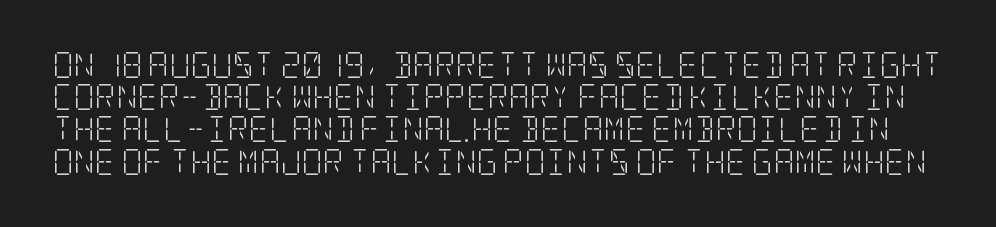
Italic? Not at all — the glyphs are vertical. Counters stay open thanks to moderate or lighter strokes. No word sits above an underline. What stands out about the letter spacing? Nothing — it is the standard amount.
